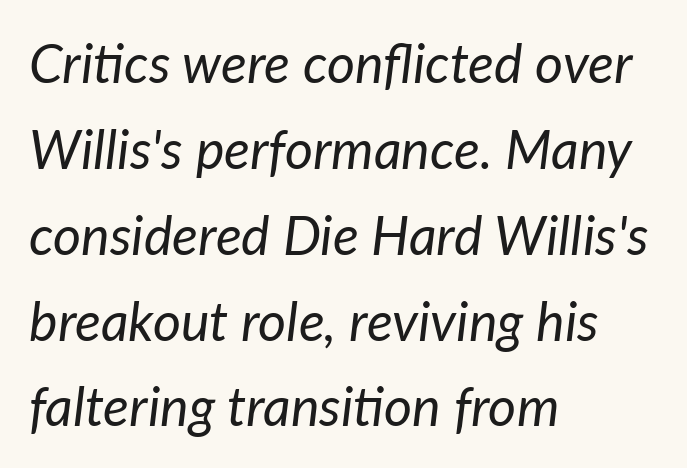
Q: Is the text bold? A: No.
Q: Is the text italic (slanted)? A: Yes, it leans right by about 7 degrees.
Q: Is the text underlined? A: No.
Q: How is the paragraph aligned? A: Left-aligned.
Q: Is the spacing between letters normal or unusually wide? A: Normal.
Q: Is the spacing between lines tight, normal or loose? A: Normal.
Q: Width (condensed, normal, or wide)? A: Normal.
Q: Stroke contrast? A: Low.
Q: x-height? A: Medium.
Q: Monospaced? A: No.
